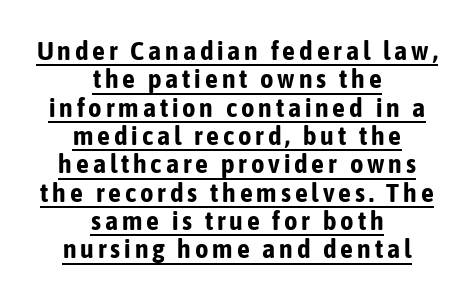
{"italic": "no", "bold": "yes", "underline": "yes", "align": "center", "line_spacing": "tight", "line_spacing_ratio": 1.09, "glyph_px": 26}
